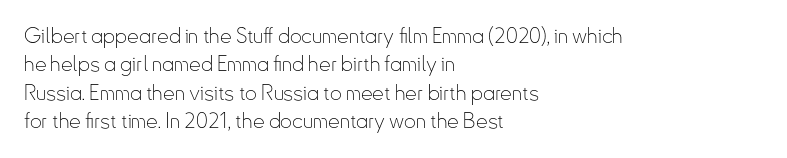
Evenly set lines give the paragraph a standard silhouette. Students, note that the glyphs here touch the page at normal intervals. In terms of posture, this sample is upright. Typeset ragged right — the left edge is the straight one.
